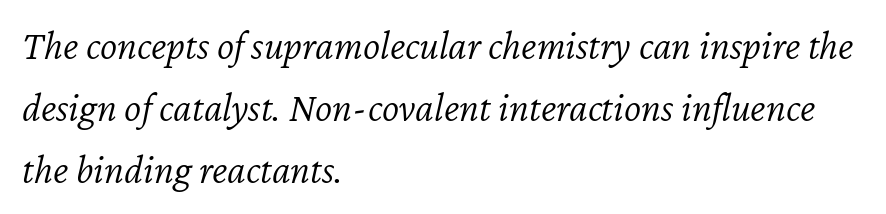
Proportional: the letters do not fall into vertical columns. Vertical spacing — default. The tracking reads as untouched default to a designer's eye. A student would call this left alignment; a typographer would say flush left, rag right. The passage shown is not bold in any degree.
